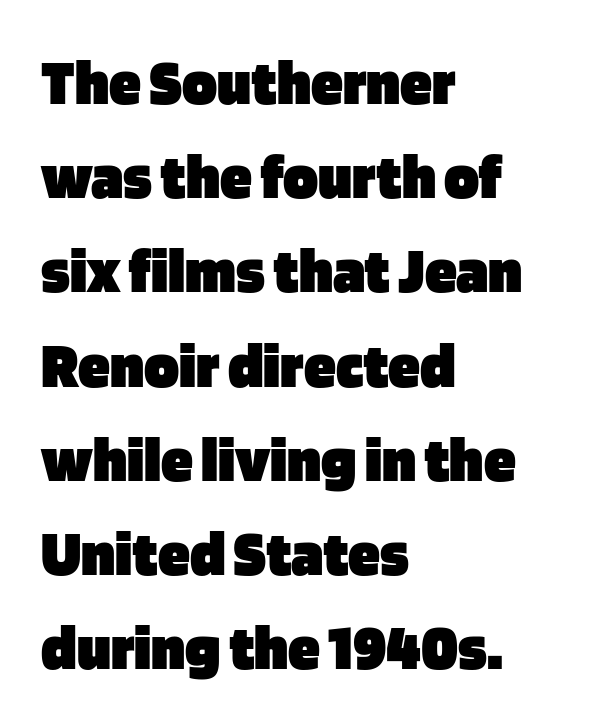
Q: Is the text bold? A: Yes.
Q: Is the text italic (slanted)? A: No, it is upright.
Q: Is the typeface a serif or a sans-serif typeface? A: Sans-serif.
Q: Is the text underlined? A: No.
Q: How is the paragraph aligned? A: Left-aligned.
Q: Is the spacing between letters normal or unusually wide? A: Normal.
Q: Is the spacing between lines tight, normal or loose? A: Normal.
Q: Width (condensed, normal, or wide)? A: Normal.
Q: Stroke contrast? A: Low.
Q: x-height? A: Large.
Q: Monospaced? A: No.
